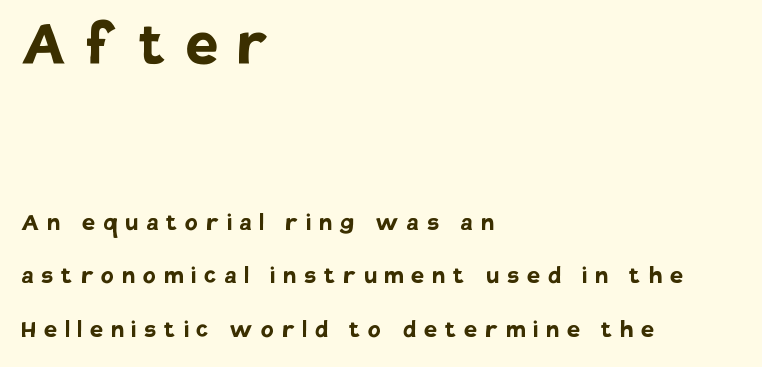
The letters stand upright; this is a roman face. In terms of weight, the rendering is a true, heavy bold. Which margin do the lines hug? The left one — the right edge is uneven. You can tell from the bare stems that sans-serif type was used. Descenders hang freely into open space.
